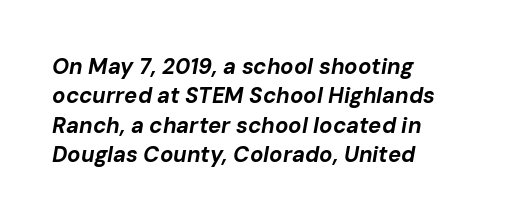
Q: Is the text bold? A: Yes.
Q: Is the text italic (slanted)? A: Yes, it leans right by about 10 degrees.
Q: Is the text underlined? A: No.
Q: How is the paragraph aligned? A: Left-aligned.
Q: Is the spacing between letters normal or unusually wide? A: Normal.
Q: Is the spacing between lines tight, normal or loose? A: Normal.
